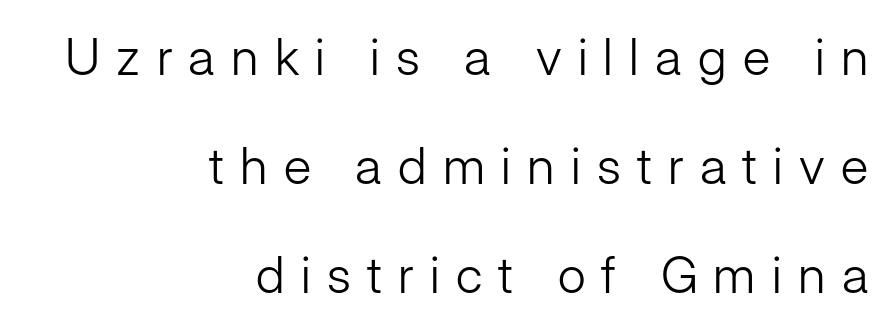
A typesetter would label this face a sans. Line endings align vertically; line beginnings do not. Quick note: not italic, upright. This reads as an unemphasized weight, regular at the heaviest.
